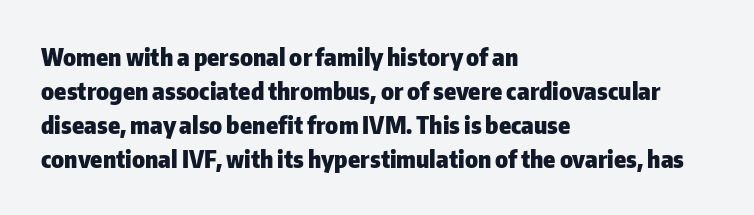
Q: Is the text bold? A: Yes.
Q: Is the text italic (slanted)? A: No, it is upright.
Q: Is the text underlined? A: No.
Q: How is the paragraph aligned? A: Left-aligned.
Q: Is the spacing between letters normal or unusually wide? A: Normal.
Q: Is the spacing between lines tight, normal or loose? A: Normal.
